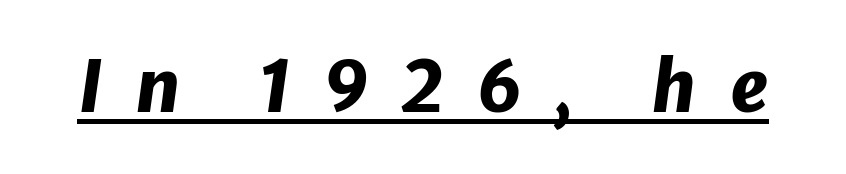
{"italic": "yes", "lean": "right", "slant_degrees": 8, "bold": "yes", "weight": "heavy", "width": "normal", "stroke_contrast": "low", "x_height": "medium", "monospaced": "no", "underline": "yes", "letter_spacing": "wide", "letter_spacing_em": 0.46, "glyph_px": 71}
